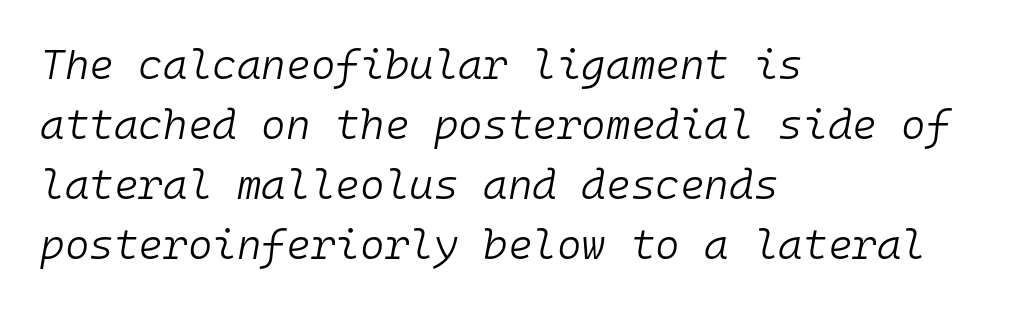
This is oblique type, the kind used for emphasis or titles. Think of a typewriter: that constant character pitch is what you see here. The passage shown stacks its lines at a standard gap. Glyph-to-glyph distance matches everyday printed text.
